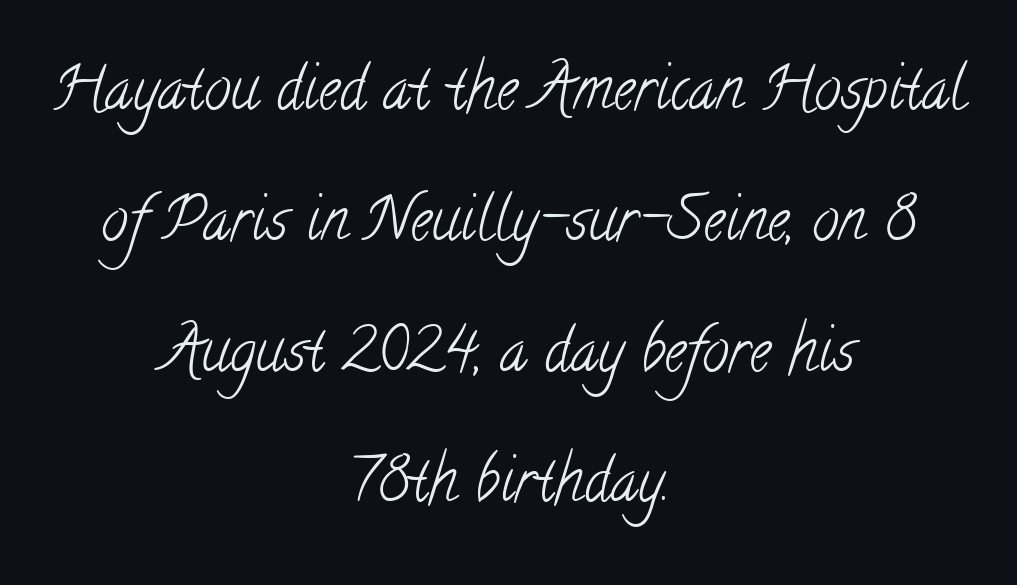
Compared with a flush-left layout, this one balances lines on the center instead. The glyphs are unaccompanied by any horizontal stroke below them. The passage shown is typed in a proportional face where columns would drift. A typesetter would call this leading open, well beyond the default.
